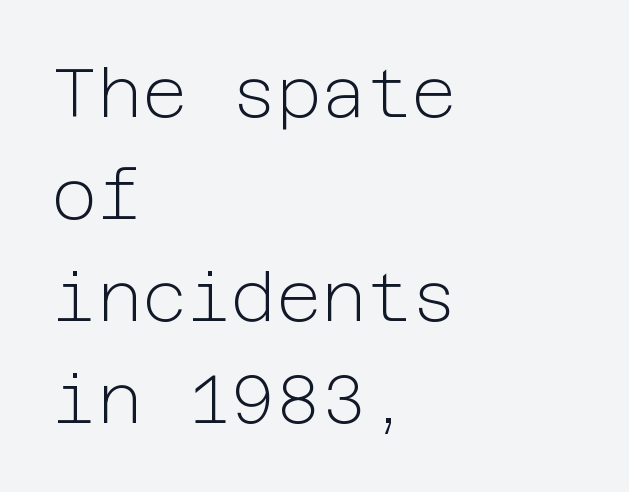
{"serif": "no", "italic": "no", "bold": "no", "weight": "light", "width": "normal", "stroke_contrast": "low", "x_height": "medium", "underline": "no", "align": "left", "line_spacing": "normal", "line_spacing_ratio": 1.48, "letter_spacing": "normal", "letter_spacing_em": 0.0, "glyph_px": 69}
